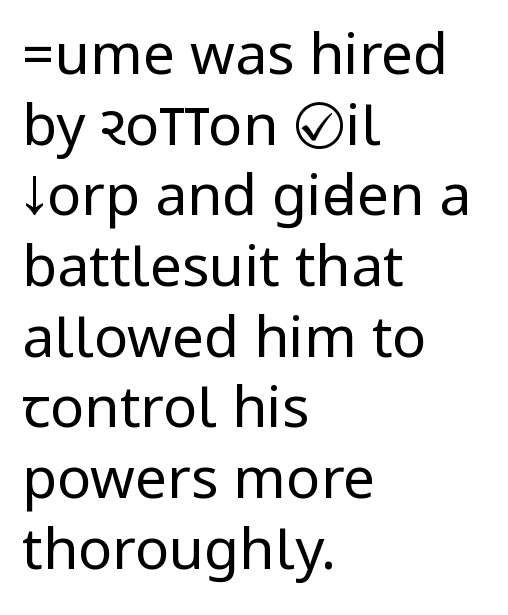
The image shows 57 px regular-weight, condensed sans-serif type, upright; set left-aligned, line spacing 1.24x, normal letter spacing, not underlined; low stroke contrast.
